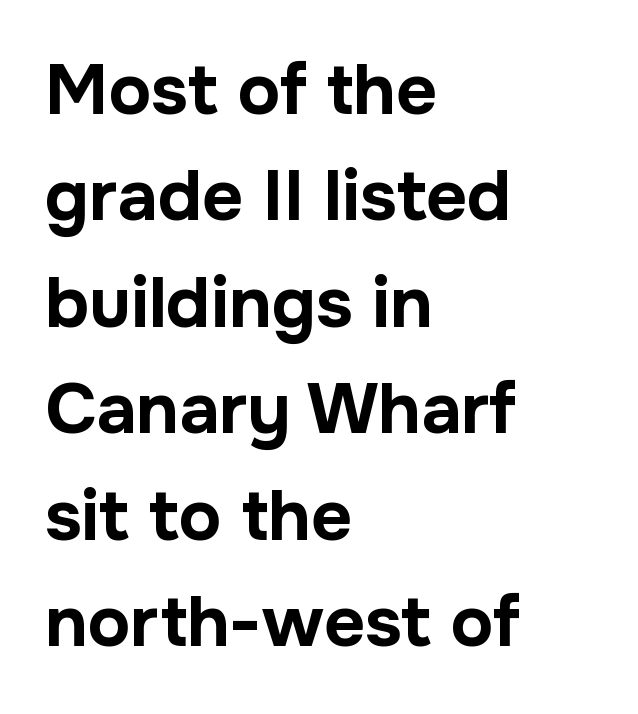
Q: Is the text bold? A: Yes.
Q: Is the text italic (slanted)? A: No, it is upright.
Q: Is the typeface a serif or a sans-serif typeface? A: Sans-serif.
Q: Is the text underlined? A: No.
Q: How is the paragraph aligned? A: Left-aligned.
Q: Is the spacing between letters normal or unusually wide? A: Normal.
Q: Is the spacing between lines tight, normal or loose? A: Normal.
Q: Width (condensed, normal, or wide)? A: Normal.
Q: Stroke contrast? A: Low.
Q: x-height? A: Medium.
Q: Monospaced? A: No.
